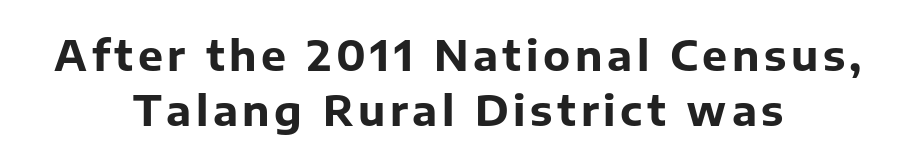
{"serif": "no", "italic": "no", "bold": "yes", "weight": "bold", "width": "normal", "stroke_contrast": "low", "x_height": "medium", "monospaced": "no", "underline": "no", "align": "center", "line_spacing": "normal", "line_spacing_ratio": 1.3, "glyph_px": 42}
